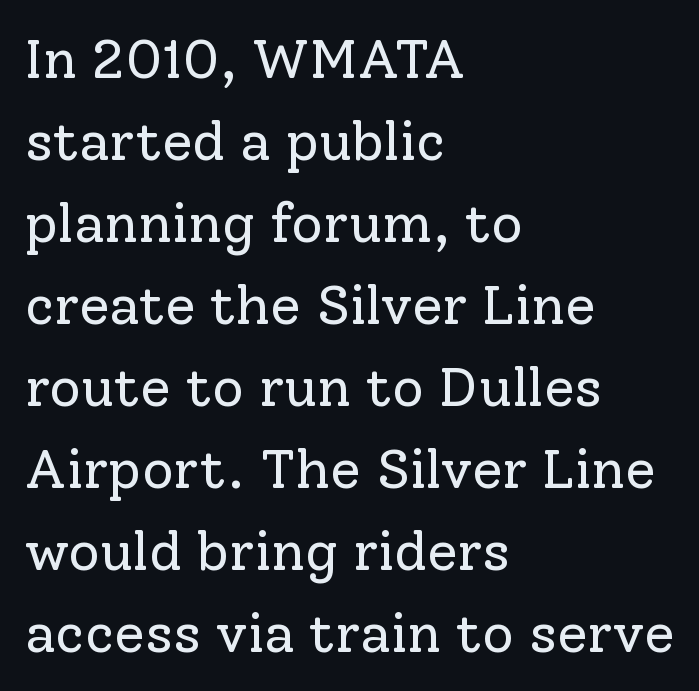
Heft: none added — not bold. Vertical strokes here are truly vertical. The tracking reads as untouched default to a designer's eye. Note the varied advance widths — an 'i' is clearly narrower than an 'm'. The typeface chosen for these lines features serifs.
